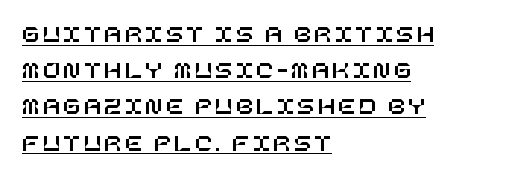
In terms of posture, this sample is upright. A student would call this left alignment; a typographer would say flush left, rag right. The block of text has a typical density, with ordinary space between rows. Caption: lettering with a line underneath.
